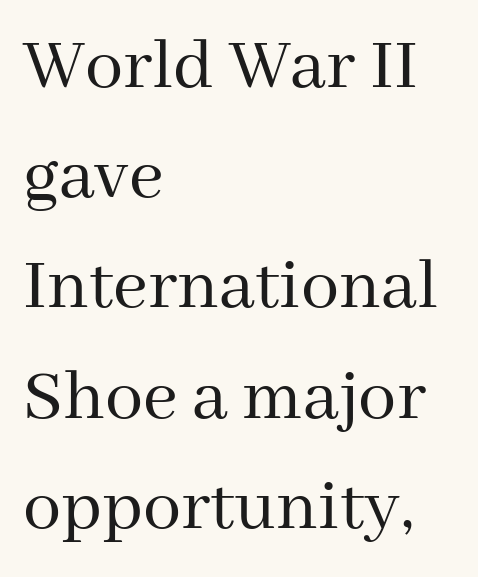
Q: Is the text bold? A: No.
Q: Is the text italic (slanted)? A: No, it is upright.
Q: Is the typeface a serif or a sans-serif typeface? A: Serif.
Q: Is the text underlined? A: No.
Q: How is the paragraph aligned? A: Left-aligned.
Q: Is the spacing between letters normal or unusually wide? A: Normal.
Q: Is the spacing between lines tight, normal or loose? A: Normal.
Q: Width (condensed, normal, or wide)? A: Normal.
Q: Stroke contrast? A: Medium.
Q: x-height? A: Medium.
Q: Monospaced? A: No.
